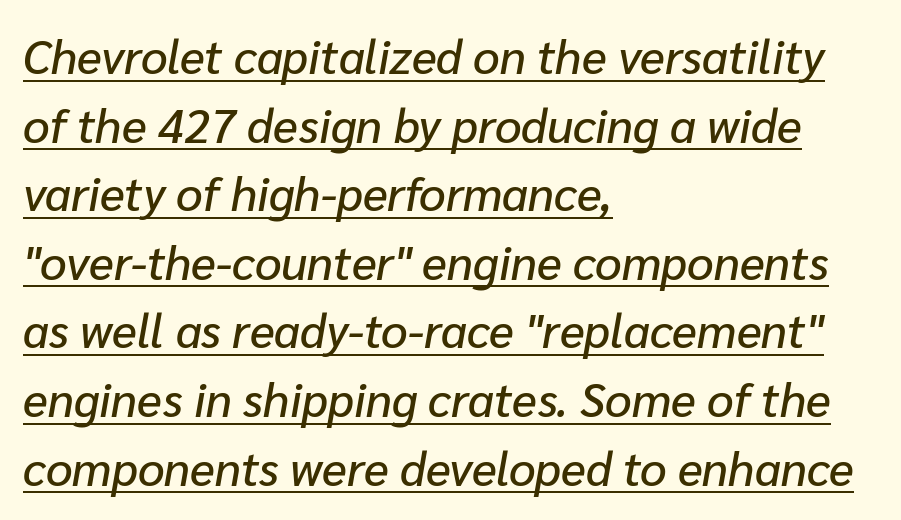
{"italic": "yes", "lean": "right", "slant_degrees": 10, "width": "normal", "stroke_contrast": "low", "x_height": "medium", "monospaced": "no", "underline": "yes", "align": "left", "line_spacing": "normal", "line_spacing_ratio": 1.46, "letter_spacing": "normal", "letter_spacing_em": 0.0, "glyph_px": 47}
